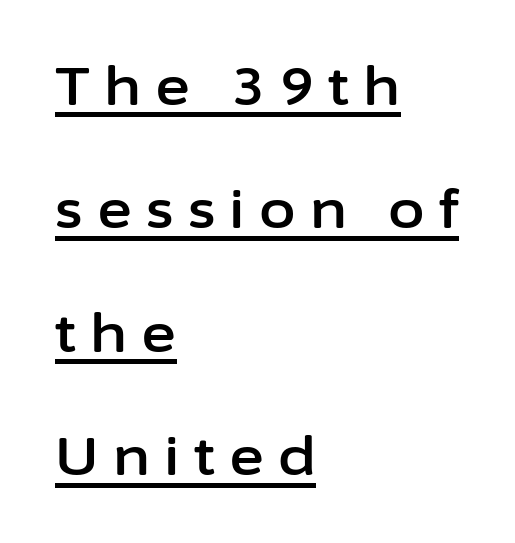
What's the leading like? Stretched, with rows far apart. The ragged edge is on the right, which tells us the setting is flush left. Character widths vary here, with narrow letters taking less room than wide ones. Is the letter spacing exaggerated? Yes — the characters are pushed far apart. The passage shown is underscored from start to finish. Italic: no, the glyphs are upright roman.
